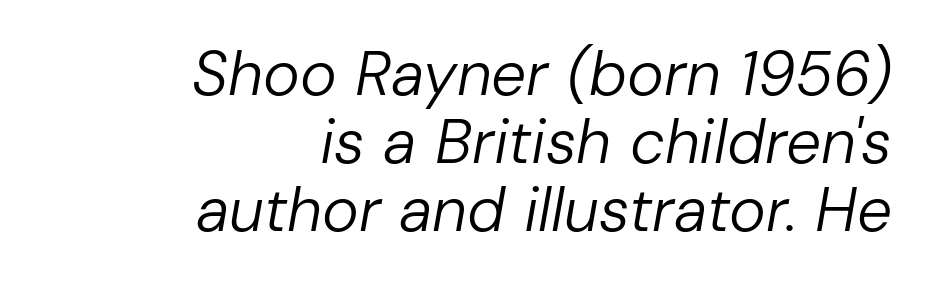
Q: Is the text bold? A: No.
Q: Is the text italic (slanted)? A: Yes, it leans right by about 10 degrees.
Q: Is the text underlined? A: No.
Q: How is the paragraph aligned? A: Right-aligned.
Q: Is the spacing between letters normal or unusually wide? A: Normal.
Q: Is the spacing between lines tight, normal or loose? A: Tight.
Q: Width (condensed, normal, or wide)? A: Normal.
Q: Stroke contrast? A: Low.
Q: x-height? A: Medium.
Q: Monospaced? A: No.
